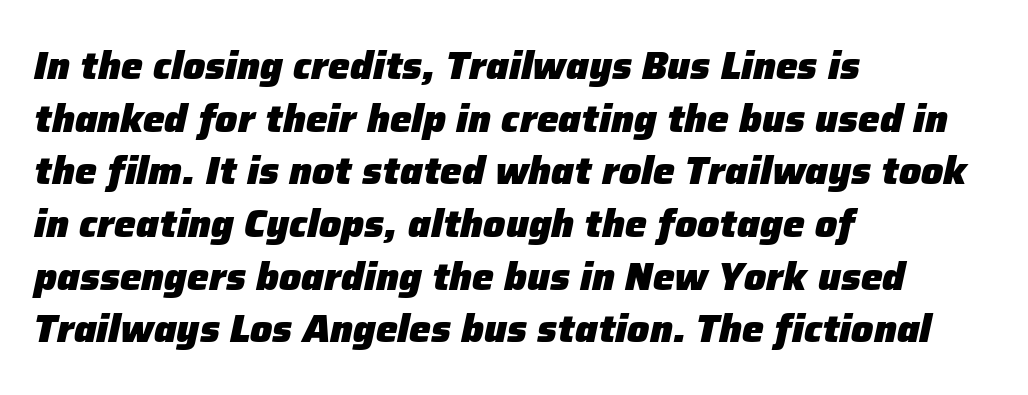
{"italic": "yes", "lean": "right", "slant_degrees": 12, "bold": "yes", "weight": "heavy", "width": "normal", "stroke_contrast": "low", "x_height": "medium", "monospaced": "no", "underline": "no", "align": "left", "line_spacing": "normal", "line_spacing_ratio": 1.35, "letter_spacing": "normal", "letter_spacing_em": 0.0, "glyph_px": 39}
